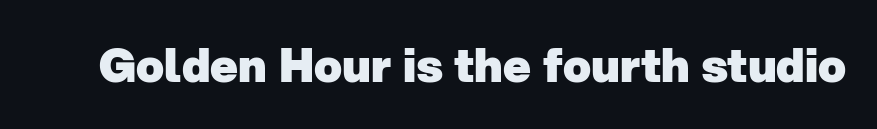
Letters rest on an invisible, unmarked baseline. Typesetter's note: full bold, strokes at maximum text heaviness. Varying glyph widths throughout — classic text-font behaviour. Short note: letters normally spaced. To sum up the face: it is a sans, with no serifs.
